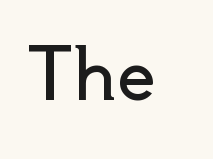
Posture: vertical. Heaviness? Minimal to ordinary, like unemphasized prose. A typesetter would label this face a sans. The face used here is proportionally spaced, like ordinary book or web type. What stands out about the letter spacing? Nothing — it is the standard amount.
